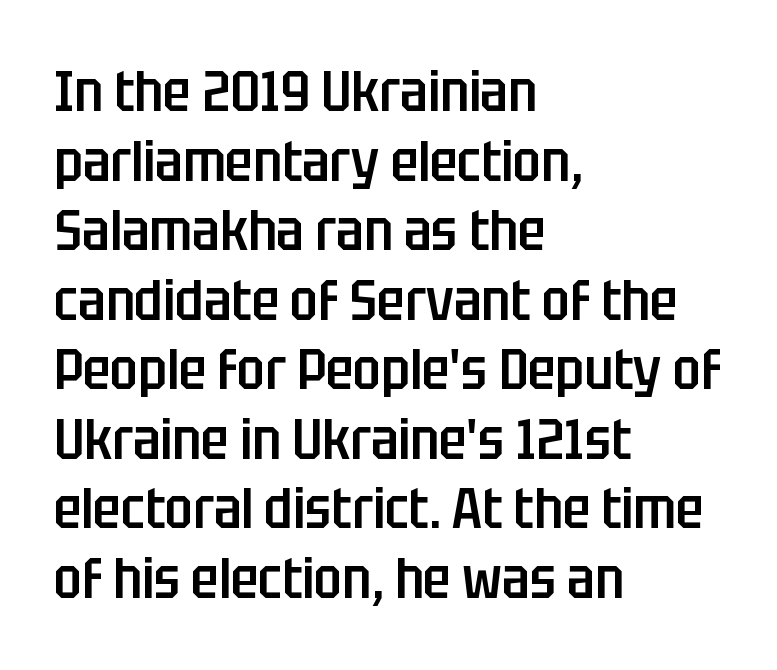
The image shows 57 px semibold, condensed sans-serif type, upright; set left-aligned, line spacing 1.22x, normal letter spacing, not underlined; low stroke contrast and a large x-height.
